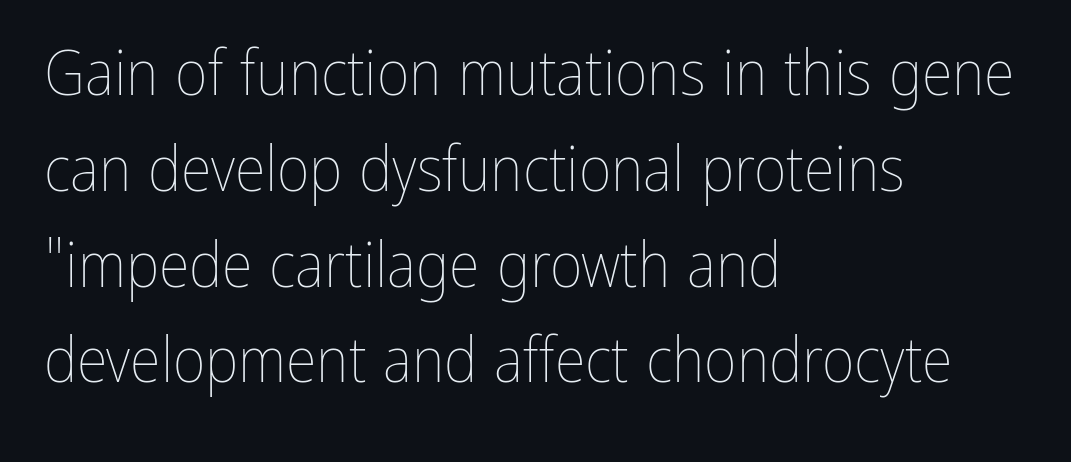
You could not count columns in this text — the font is proportionally spaced. The weight would be labelled regular, book, light, or lighter still. These lines stack with their left ends in a neat column. Letter spacing: default. No italicization has been applied; the sample stays upright. The designer left line spacing at the default.
